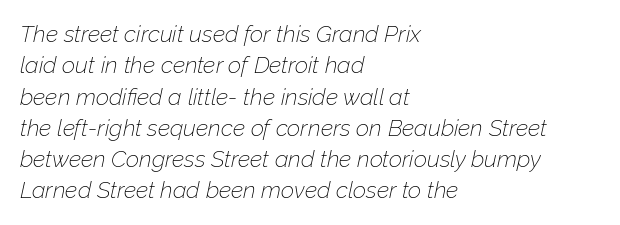
Heaviness? Minimal to ordinary, like unemphasized prose. Does the lettering tilt? It does — this is italic. The specimen omits any rule beneath the text block's lines. The text block is weighted toward the left margin, trailing off unevenly rightward. A normal amount of white space separates one row of letters from the next.
